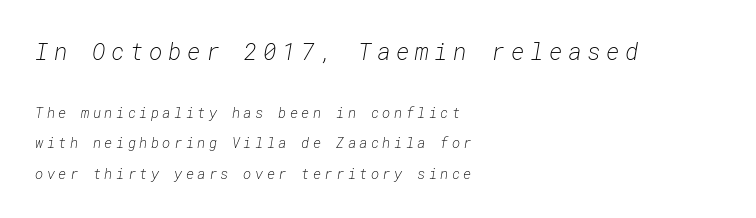
The image shows 23 px text type, italic (leaning right); set left-aligned, loose line spacing (2.16x), unusually wide letter spacing (+0.24 em), not underlined; the first (top) block is 1.64x larger.
